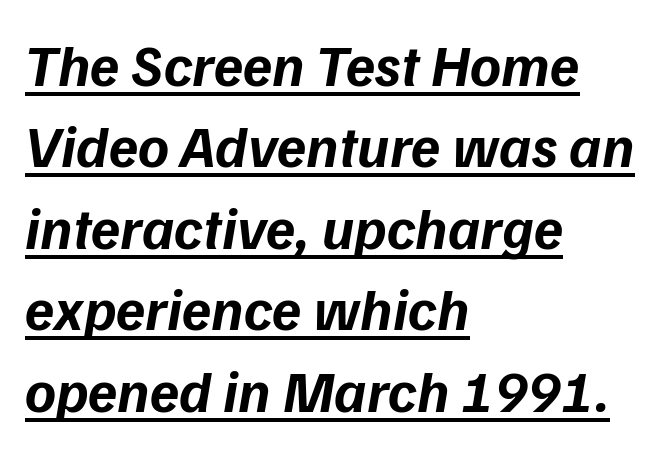
The lines are quadded left. Emphasis by weight is at full strength: bold. Underlining? Definitely there. This rendering employs a face without finishing strokes, i.e., a sans-serif. Proportional: the letters do not fall into vertical columns. Each word holds together tightly as a unit, with standard inter-letter gaps.
